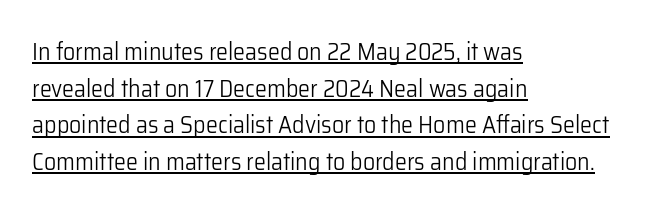
Somebody hit Ctrl+U on this one — the words are underlined. Characters remain perfectly vertical along every line. Reading down the block, your eye returns to a fixed left position each line. The letters sit at their default tracking, neither squeezed nor spread. Summary of vertical rhythm: regular, with standard interline spacing. Stroke mass is kept to a normal reading level or below.
